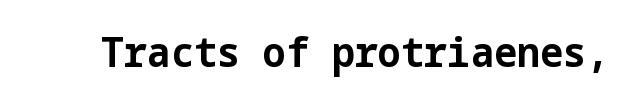
The image shows 41 px bold sans-serif type, upright; set normal letter spacing, not underlined; low stroke contrast and a medium x-height.
